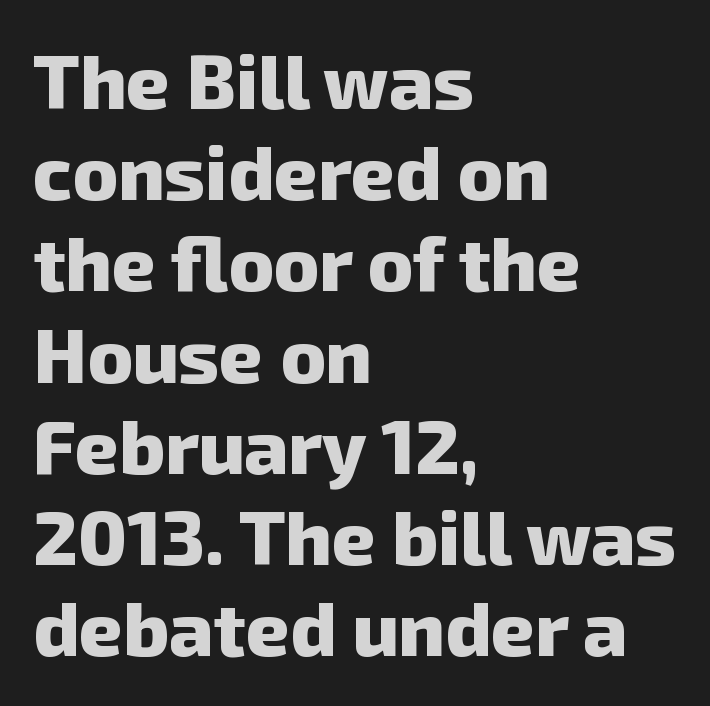
{"serif": "no", "bold": "yes", "weight": "heavy", "width": "normal", "stroke_contrast": "low", "x_height": "medium", "monospaced": "no", "underline": "no", "align": "left", "line_spacing_ratio": 1.2, "letter_spacing": "normal", "letter_spacing_em": 0.0, "glyph_px": 76}
